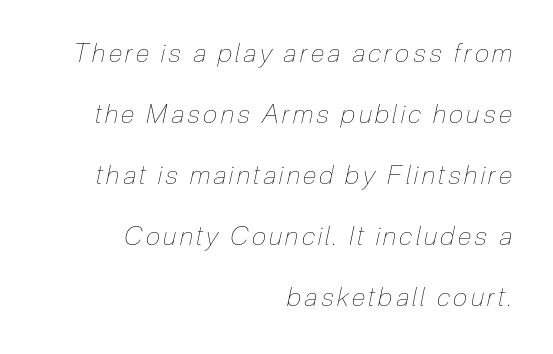
Unmarked baselines from the first word to the last. Is there much room between lines? Yes — plenty of vertical air separates them. A light-to-regular cut is what we see here. Compared with ordinary roman type, these characters are visibly tilted. Visually the block forms a straight wall on the right and a jagged coastline on the left.
